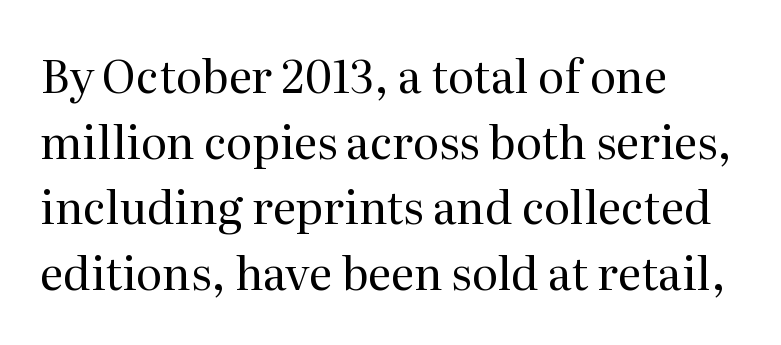
The image shows 45 px regular-weight serif type, upright; set left-aligned, normal line spacing (1.46x), normal letter spacing, not underlined; medium stroke contrast and a medium x-height.
